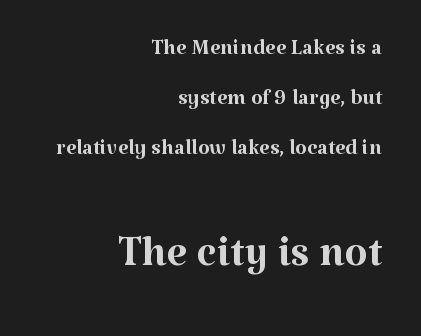
{"serif": "yes", "italic": "no", "bold": "no", "weight": "regular", "width": "normal", "stroke_contrast": "medium", "x_height": "medium", "monospaced": "no", "underline": "no", "align": "right", "line_spacing": "normal", "line_spacing_ratio": 1.67, "letter_spacing": "normal", "letter_spacing_em": 0.0, "larger_block": "second", "size_ratio": 1.97, "glyph_px": 59}
